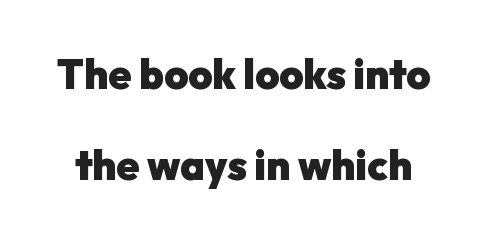
The image shows 41 px heavy sans-serif type, upright; set loose line spacing (2.23x), normal letter spacing, not underlined; low stroke contrast and a medium x-height.
